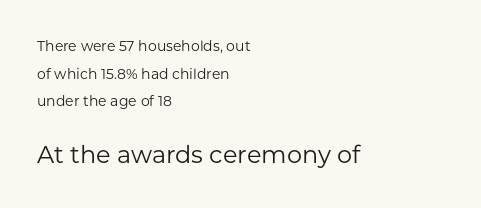
Q: Is the text bold? A: No.
Q: Is the text italic (slanted)? A: No, it is upright.
Q: Is the text underlined? A: No.
Q: How is the paragraph aligned? A: Left-aligned.
Q: Is the spacing between letters normal or unusually wide? A: Normal.
Q: Is the spacing between lines tight, normal or loose? A: Loose.
Q: Which block of text is set in a larger size, the first (top) or the second (bottom)? A: The second (bottom) one.
